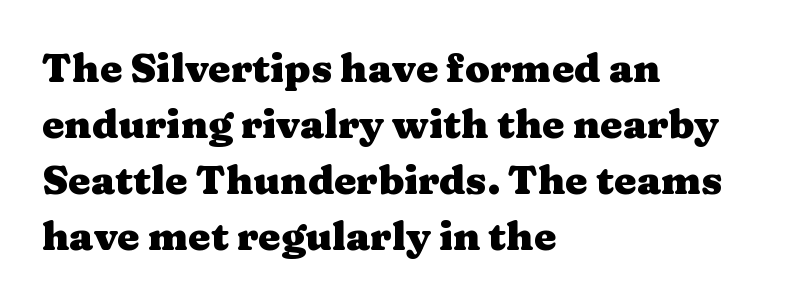
Q: Is the text bold? A: Yes.
Q: Is the text italic (slanted)? A: No, it is upright.
Q: Is the typeface a serif or a sans-serif typeface? A: Serif.
Q: Is the text underlined? A: No.
Q: How is the paragraph aligned? A: Left-aligned.
Q: Is the spacing between letters normal or unusually wide? A: Normal.
Q: Is the spacing between lines tight, normal or loose? A: Normal.
Q: Width (condensed, normal, or wide)? A: Wide.
Q: Stroke contrast? A: Medium.
Q: x-height? A: Medium.
Q: Monospaced? A: No.
